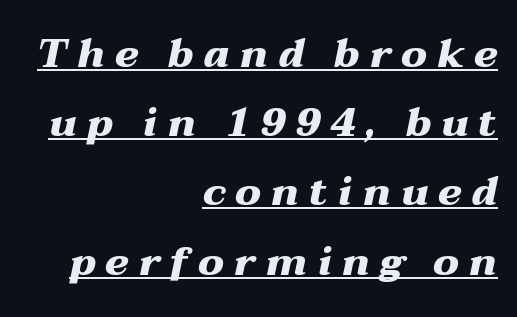
Q: Is the text bold? A: Yes.
Q: Is the text italic (slanted)? A: Yes, it leans right by about 12 degrees.
Q: Is the text underlined? A: Yes.
Q: How is the paragraph aligned? A: Right-aligned.
Q: Is the spacing between letters normal or unusually wide? A: Unusually wide.
Q: Width (condensed, normal, or wide)? A: Wide.
Q: Stroke contrast? A: Medium.
Q: x-height? A: Medium.
Q: Monospaced? A: No.
